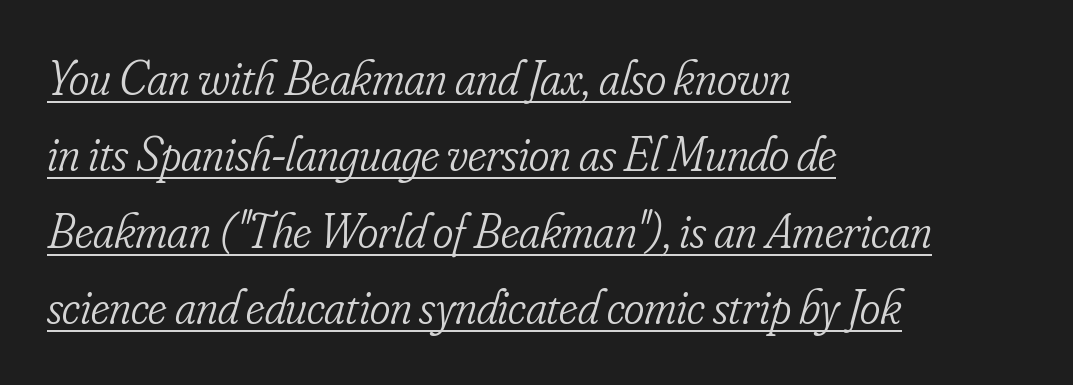
{"serif": "yes", "italic": "yes", "lean": "right", "slant_degrees": 16, "bold": "no", "weight": "light", "width": "condensed", "stroke_contrast": "low", "x_height": "small", "monospaced": "no", "underline": "yes", "align": "left", "line_spacing": "normal", "line_spacing_ratio": 1.56, "letter_spacing": "normal", "letter_spacing_em": 0.0, "glyph_px": 49}
